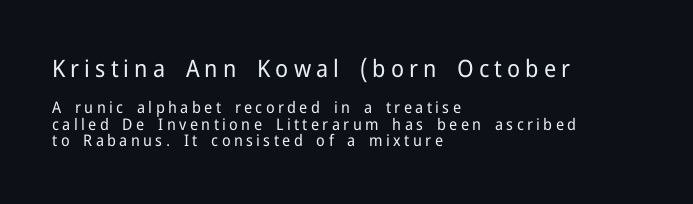
{"italic": "no", "bold": "no", "underline": "no", "align": "left", "line_spacing": "tight", "line_spacing_ratio": 1.04, "letter_spacing": "wide", "letter_spacing_em": 0.21, "larger_block": "first", "size_ratio": 1.5, "glyph_px": 24}
